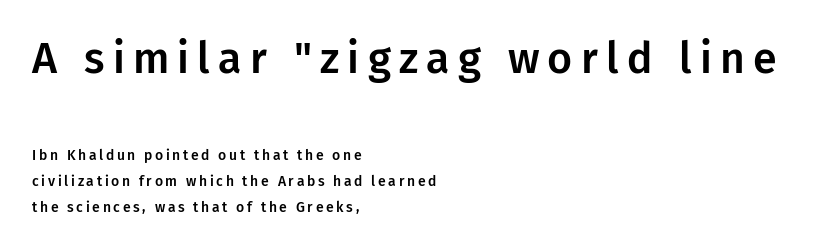
The image shows 43 px sans-serif type, upright; set left-aligned, line spacing 1.86x, not underlined; the first (top) block is 3.07x larger; low stroke contrast and a medium x-height.
